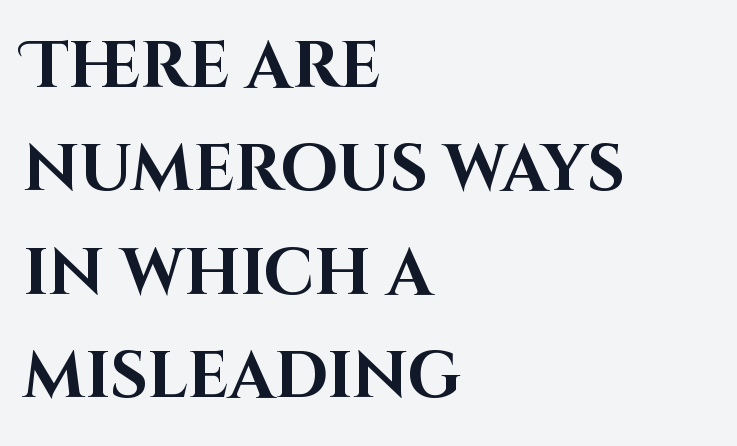
A typesetter would mark this as roman, not italic. Nobody drew a line under any word here. How heavy is the stroke? Heavy — this is a bold. Words appear dense and cohesive because spacing is normal. Is this a sans? Yes — the strokes have no serifs.
